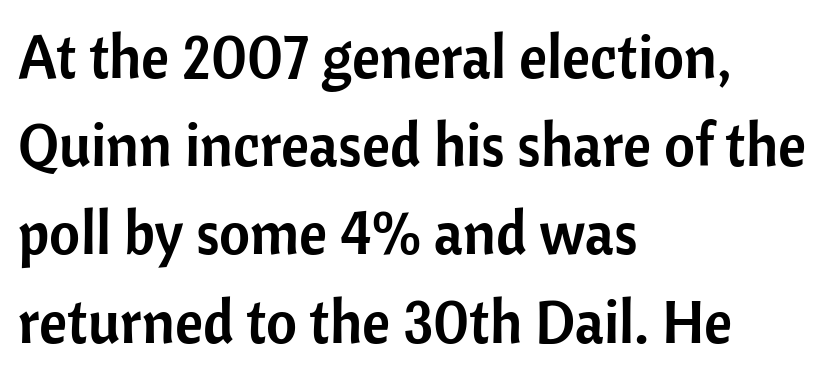
Q: Is the text italic (slanted)? A: No, it is upright.
Q: Is the typeface a serif or a sans-serif typeface? A: Sans-serif.
Q: Is the text underlined? A: No.
Q: How is the paragraph aligned? A: Left-aligned.
Q: Is the spacing between letters normal or unusually wide? A: Normal.
Q: Is the spacing between lines tight, normal or loose? A: Normal.
Q: Width (condensed, normal, or wide)? A: Normal.
Q: Stroke contrast? A: Low.
Q: x-height? A: Medium.
Q: Monospaced? A: No.
